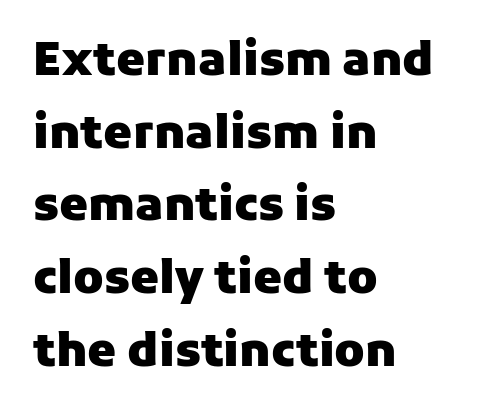
{"serif": "no", "italic": "no", "bold": "yes", "weight": "heavy", "width": "normal", "stroke_contrast": "low", "x_height": "medium", "monospaced": "no", "underline": "no", "align": "left", "line_spacing": "normal", "line_spacing_ratio": 1.58, "letter_spacing": "normal", "letter_spacing_em": 0.0, "glyph_px": 46}
